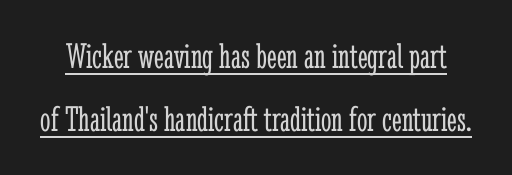
The image shows 37 px light, condensed serif type, upright; set line spacing 1.71x, normal letter spacing, underlined; low stroke contrast and a medium x-height.
